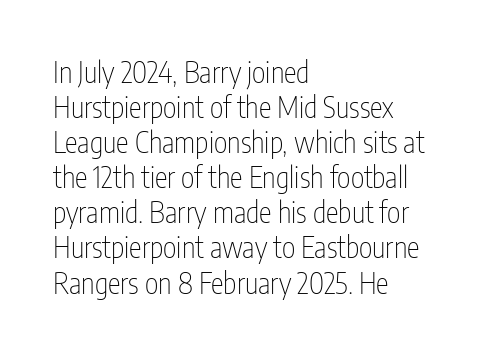
{"serif": "no", "italic": "no", "bold": "no", "weight": "thin", "width": "condensed", "stroke_contrast": "low", "x_height": "medium", "monospaced": "no", "underline": "no", "align": "left", "line_spacing_ratio": 1.21, "letter_spacing": "normal", "letter_spacing_em": 0.0, "glyph_px": 29}
